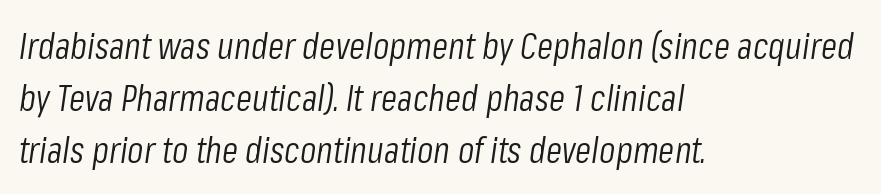
Here the designer chose a conventional face with non-uniform glyph widths. Descenders hang freely into open space. Nothing unusual about the tracking: characters are spaced as the font intends. The designer left line spacing at the default. When letters slant like this, we call the style italic. Letters have the restrained weight of plain body copy at most.
